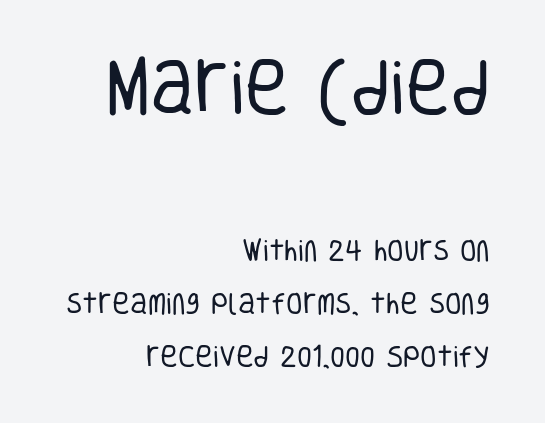
{"serif": "no", "italic": "no", "bold": "no", "weight": "regular", "width": "condensed", "stroke_contrast": "low", "x_height": "large", "monospaced": "no", "underline": "no", "align": "right", "line_spacing": "loose", "line_spacing_ratio": 2.19, "letter_spacing": "normal", "letter_spacing_em": 0.0, "larger_block": "first", "size_ratio": 2.54, "glyph_px": 61}
